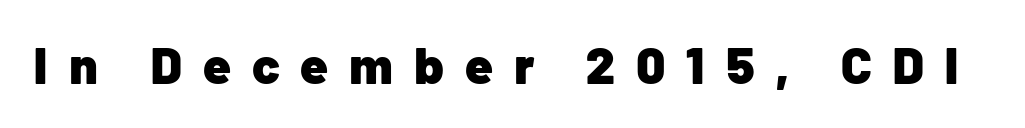
A bare baseline throughout the passage. Is the type bold? Yes — the strokes are clearly thick and heavy. Spacing verdict: proportional, widths tailored to each character. This is the regular roman posture of the typeface.
